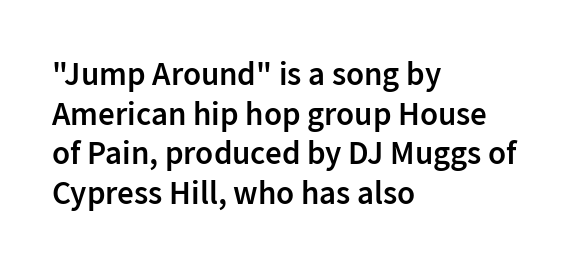
Left-aligned paragraph, ragged on the right. A typesetter would call this proportional, since set widths differ per character. As a designer I'd log this as weight 600, semibold. Stroke terminals: plain, sans-serif. Honestly, the letter spacing is just normal — you wouldn't notice it. Underlining? Definitely not there.
